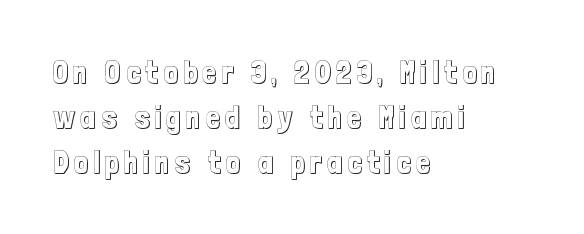
The typography opts for an upright posture over an oblique one. The passage shown is typed in a proportional face where columns would drift. The block of text has a typical density, with ordinary space between rows. A clean baseline with only descenders dipping below it. This sample is left-justified, so line endings fall wherever the words run out.
